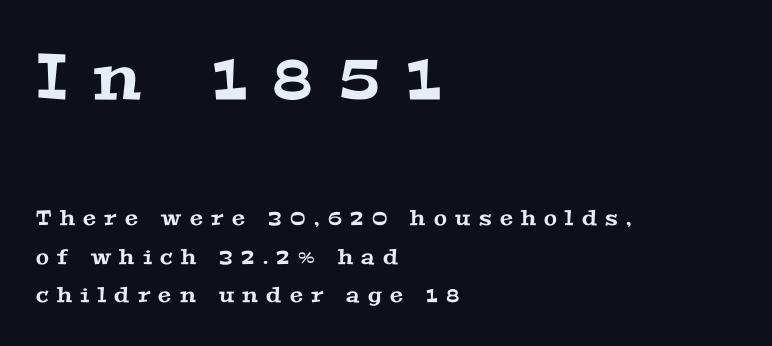
{"serif": "yes", "width": "wide", "stroke_contrast": "medium", "x_height": "medium", "monospaced": "no", "underline": "no", "align": "left", "line_spacing_ratio": 1.83, "letter_spacing": "wide", "letter_spacing_em": 0.4, "larger_block": "first", "size_ratio": 3.05, "glyph_px": 64}
